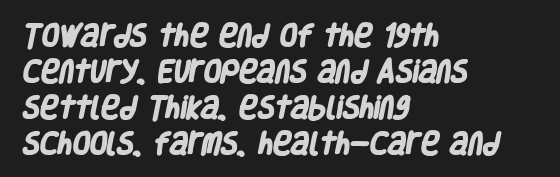
Look at the tracking — it's just the regular setting, nothing added. Honestly, the row spacing looks completely unremarkable. Plain, unruled lines of type. The compositor pushed each line to the left boundary. I'd describe the lettering as bold — thick and assertive.
